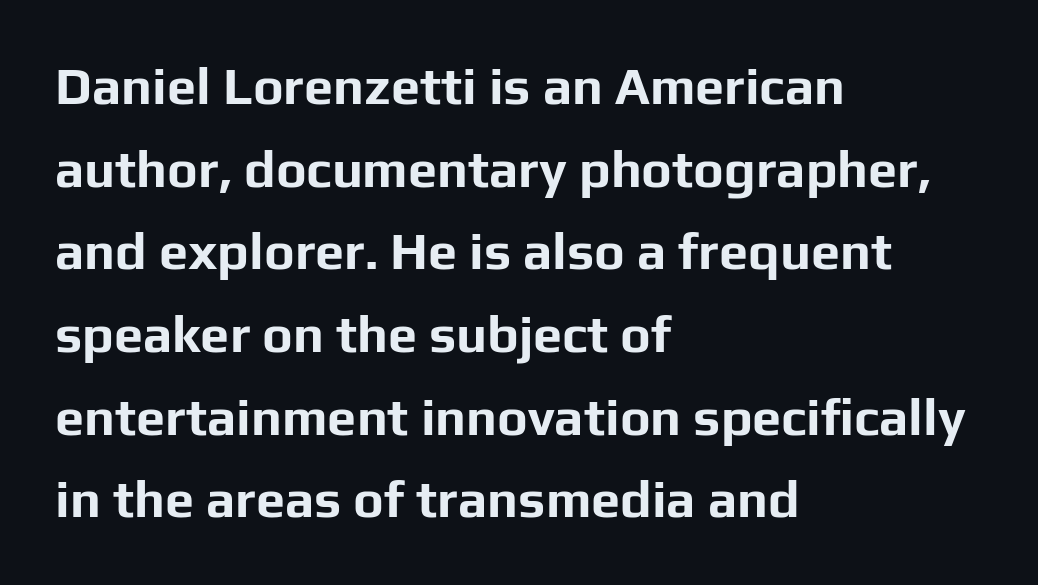
{"serif": "no", "italic": "no", "bold": "yes", "weight": "bold", "width": "normal", "stroke_contrast": "low", "x_height": "medium", "monospaced": "no", "underline": "no", "align": "left", "line_spacing": "normal", "line_spacing_ratio": 1.59, "letter_spacing": "normal", "letter_spacing_em": 0.0, "glyph_px": 52}
